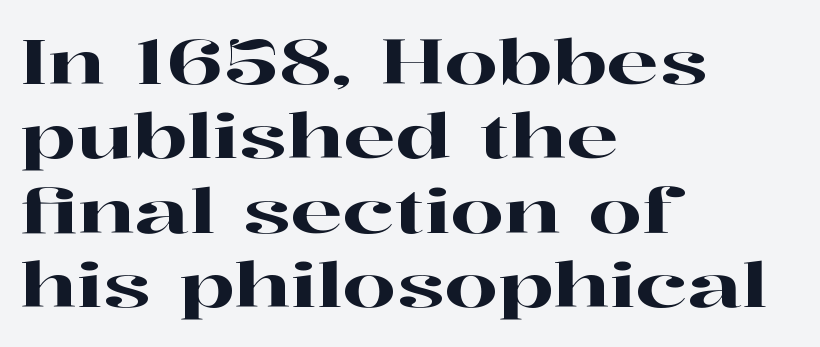
The image shows 61 px wide serif type, upright; set left-aligned, line spacing 1.22x, normal letter spacing, not underlined; high stroke contrast and a medium x-height.
